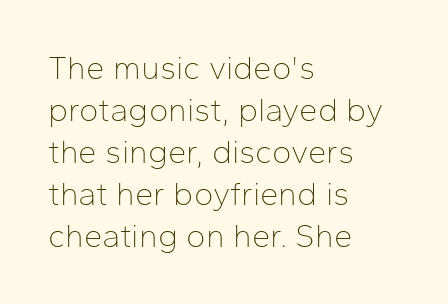
The image shows 33 px thin sans-serif type, upright; set left-aligned, normal line spacing (1.27x), normal letter spacing, not underlined; low stroke contrast and a medium x-height.
